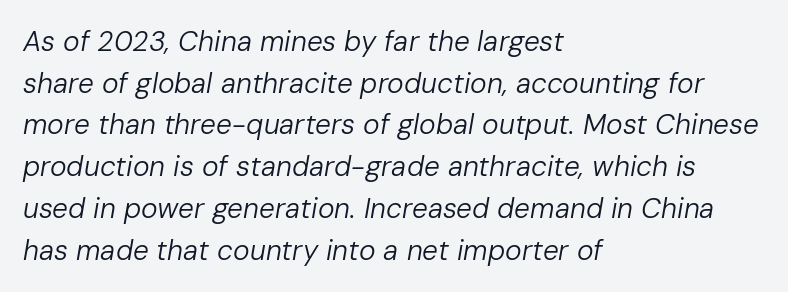
{"italic": "yes", "lean": "right", "slant_degrees": 10, "bold": "no", "weight": "regular", "width": "normal", "stroke_contrast": "low", "x_height": "medium", "monospaced": "no", "underline": "no", "align": "left", "line_spacing": "normal", "line_spacing_ratio": 1.49, "letter_spacing": "normal", "letter_spacing_em": 0.0, "glyph_px": 28}
